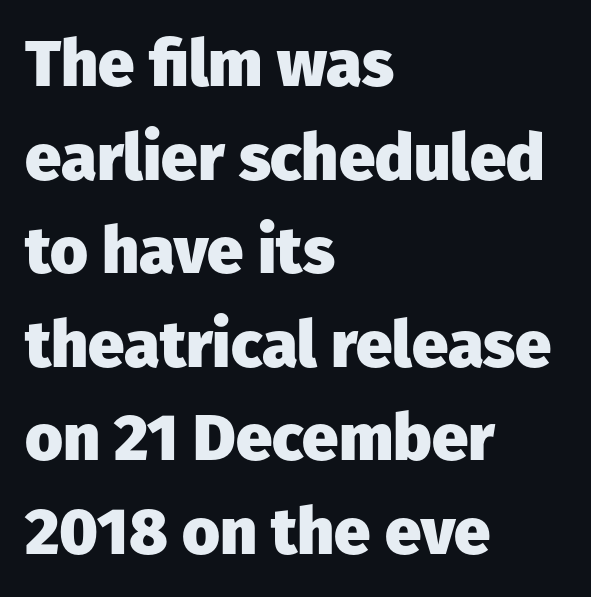
{"serif": "no", "italic": "no", "bold": "yes", "weight": "heavy", "width": "normal", "stroke_contrast": "low", "x_height": "medium", "monospaced": "no", "underline": "no", "align": "left", "line_spacing": "normal", "line_spacing_ratio": 1.44, "letter_spacing": "normal", "letter_spacing_em": 0.0, "glyph_px": 65}
